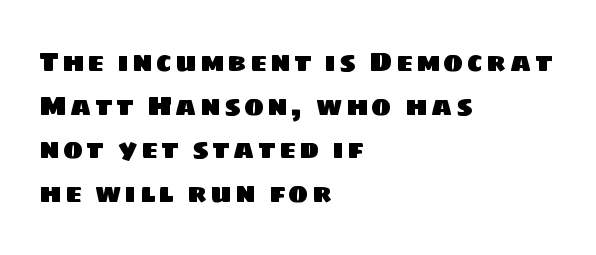
If you measured baseline to baseline, you'd find a middling distance. Layout note: lines flush left. Lines of text with bare space underneath.
